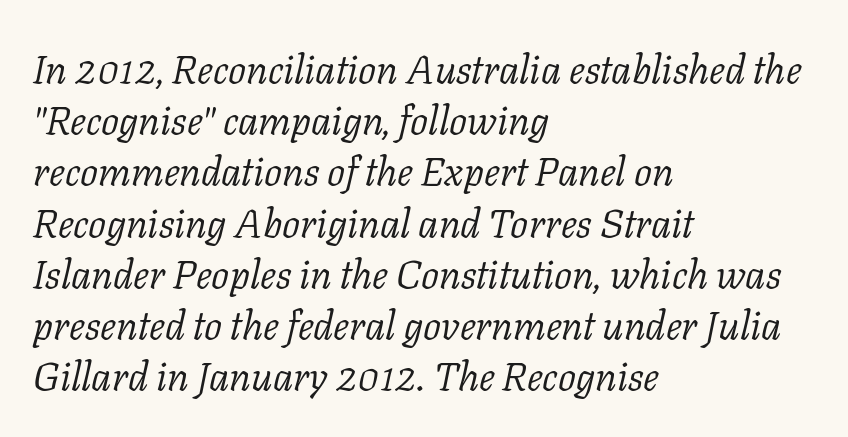
{"serif": "yes", "italic": "yes", "lean": "right", "slant_degrees": 11, "bold": "no", "weight": "light", "width": "normal", "stroke_contrast": "low", "x_height": "medium", "monospaced": "no", "underline": "no", "align": "left", "line_spacing": "normal", "line_spacing_ratio": 1.28, "letter_spacing": "normal", "letter_spacing_em": 0.0, "glyph_px": 40}
